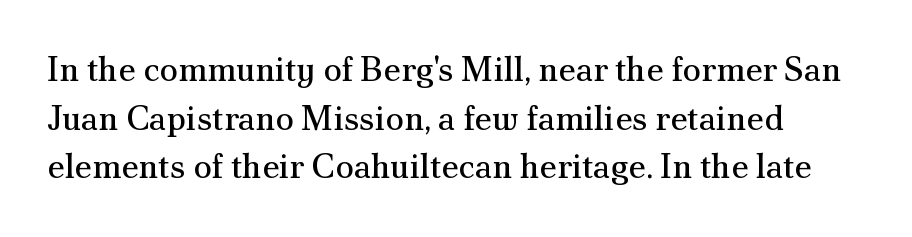
Q: Is the text bold? A: No.
Q: Is the text italic (slanted)? A: No, it is upright.
Q: Is the typeface a serif or a sans-serif typeface? A: Serif.
Q: Is the text underlined? A: No.
Q: How is the paragraph aligned? A: Left-aligned.
Q: Is the spacing between letters normal or unusually wide? A: Normal.
Q: Is the spacing between lines tight, normal or loose? A: Normal.
Q: Width (condensed, normal, or wide)? A: Normal.
Q: Stroke contrast? A: Medium.
Q: x-height? A: Small.
Q: Monospaced? A: No.
